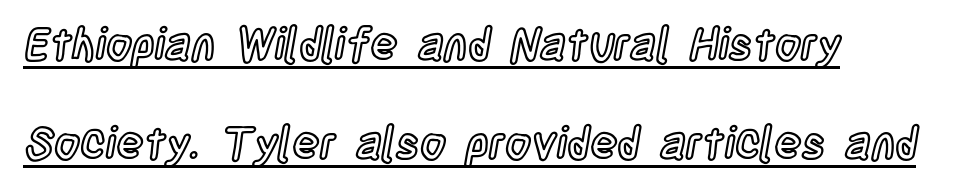
Alignment: flush left. Words appear dense and cohesive because spacing is normal. Looks like regular typesetting: each glyph gets only the width it needs. The passage shown is underscored from start to finish.
